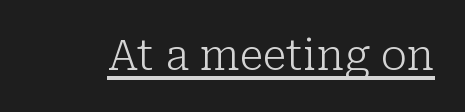
{"serif": "yes", "italic": "no", "bold": "no", "weight": "light", "width": "normal", "stroke_contrast": "low", "x_height": "medium", "monospaced": "no", "underline": "yes", "letter_spacing": "normal", "letter_spacing_em": 0.0, "glyph_px": 42}
